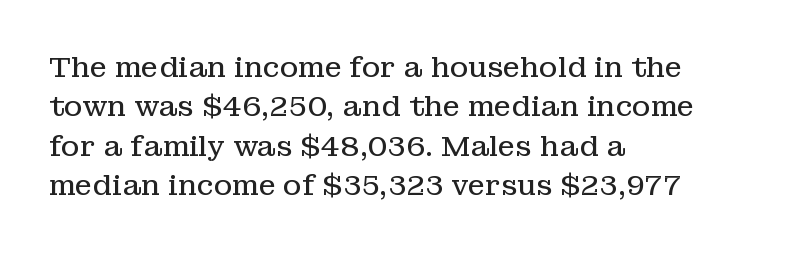
The image shows 28 px regular-weight serif type, upright; set left-aligned, normal line spacing (1.41x), normal letter spacing, not underlined; low stroke contrast and a medium x-height.
